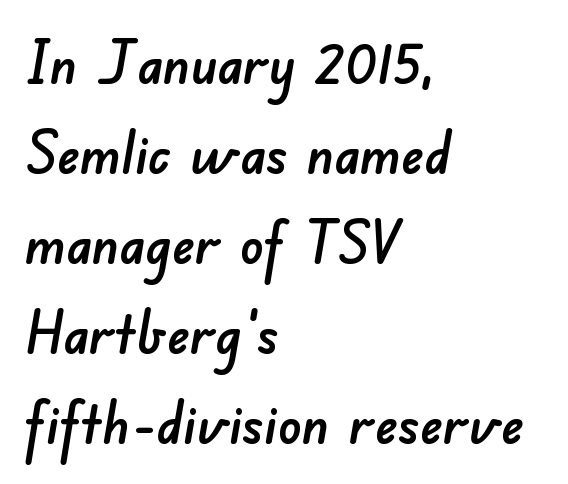
{"serif": "no", "width": "normal", "stroke_contrast": "low", "x_height": "small", "monospaced": "no", "underline": "no", "align": "left", "line_spacing": "normal", "line_spacing_ratio": 1.55, "letter_spacing": "normal", "letter_spacing_em": 0.0, "glyph_px": 58}
